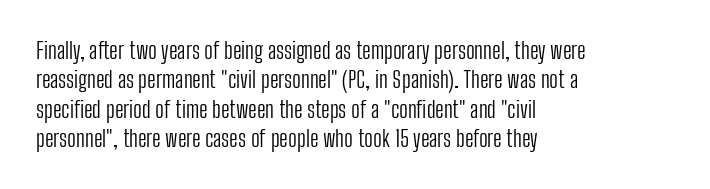
Q: Is the text bold? A: No.
Q: Is the text italic (slanted)? A: No, it is upright.
Q: Is the text underlined? A: No.
Q: How is the paragraph aligned? A: Left-aligned.
Q: Is the spacing between letters normal or unusually wide? A: Normal.
Q: Is the spacing between lines tight, normal or loose? A: Normal.
